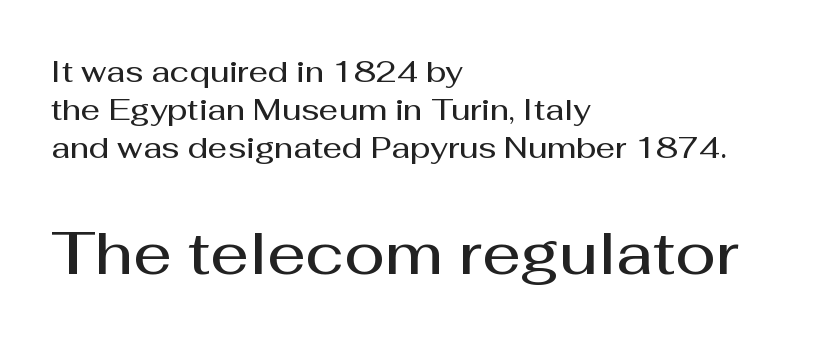
Standard letterfit; no display-style spreading of the glyphs. The designer gave the closing block more size than the opening block. Slightly chunky letters — semibold, I'd say, not full bold. The letters carry no serifs — their stems end cleanly without finishing strokes. A normal amount of white space separates one row of letters from the next. Has an underline been added? It has not.
